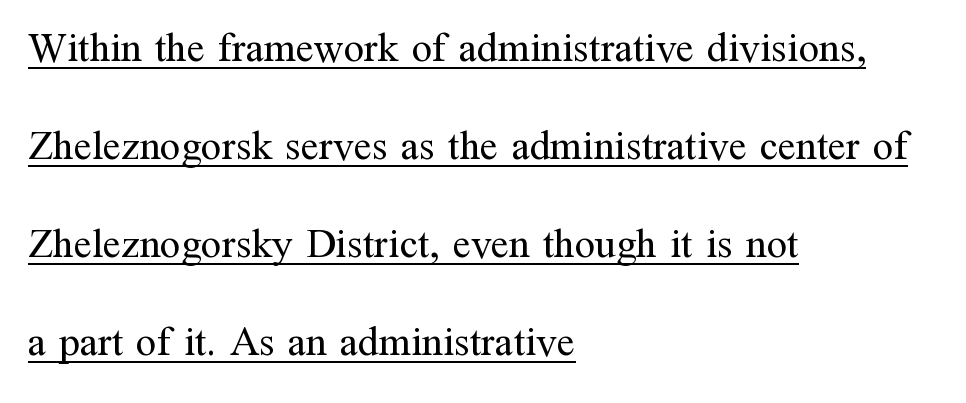
The image shows 41 px regular-weight serif type, upright; set left-aligned, loose line spacing (2.39x), normal letter spacing, underlined; medium stroke contrast and a medium x-height.
